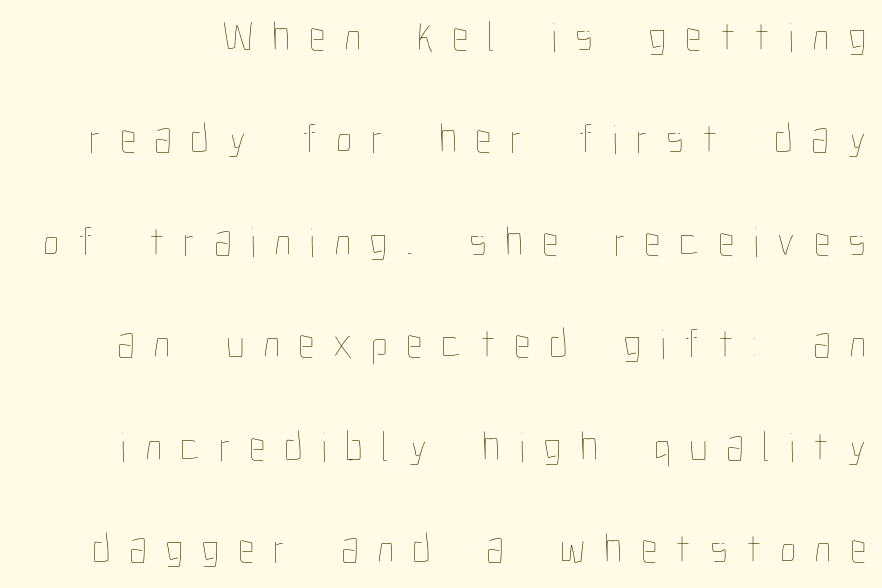
Q: Is the text bold? A: No.
Q: Is the text italic (slanted)? A: No, it is upright.
Q: Is the text underlined? A: No.
Q: Is the spacing between letters normal or unusually wide? A: Unusually wide.
Q: Is the spacing between lines tight, normal or loose? A: Loose.
Q: Width (condensed, normal, or wide)? A: Condensed.
Q: Stroke contrast? A: Low.
Q: x-height? A: Medium.
Q: Monospaced? A: No.
